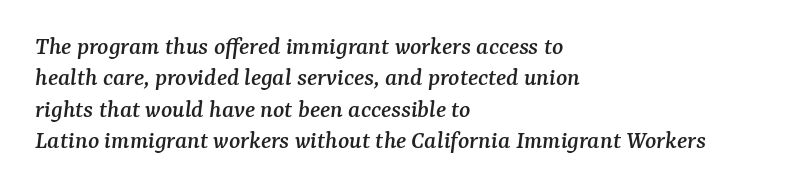
Each line starts at the same left margin while the right side varies. Does the lettering tilt? It does — this is italic. Descender tails drop into unmarked territory. Here the glyphs are tracked normally, forming tight word shapes.
